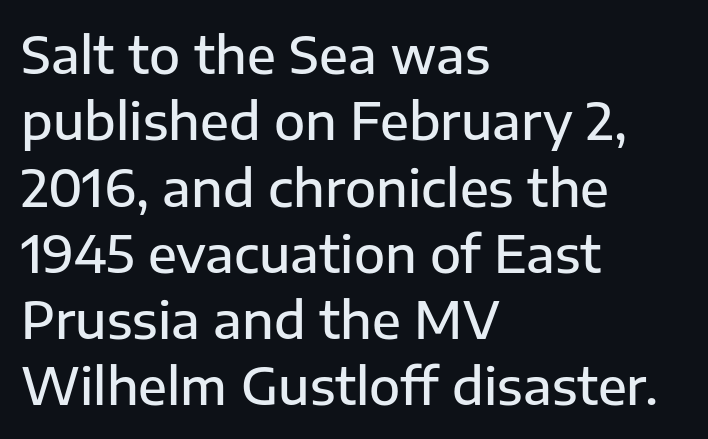
The image shows 51 px semibold sans-serif type, upright; set left-aligned, normal line spacing (1.3x), normal letter spacing, not underlined; low stroke contrast and a medium x-height.
